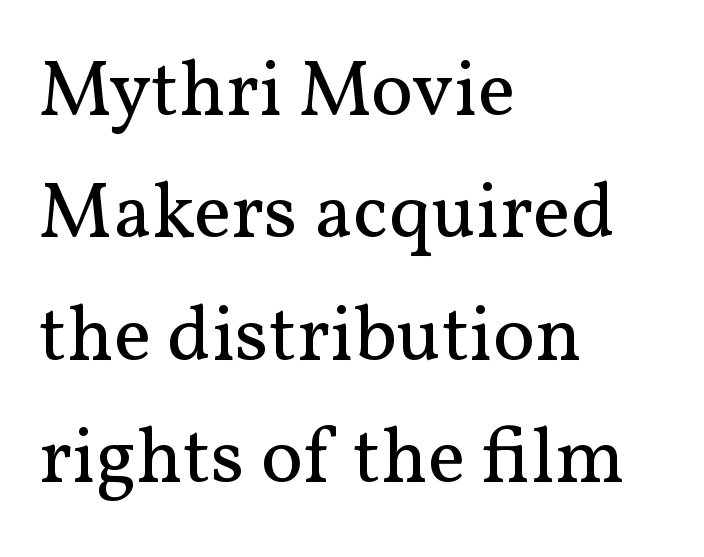
Q: Is the text bold? A: No.
Q: Is the text italic (slanted)? A: No, it is upright.
Q: Is the typeface a serif or a sans-serif typeface? A: Serif.
Q: Is the text underlined? A: No.
Q: How is the paragraph aligned? A: Left-aligned.
Q: Is the spacing between letters normal or unusually wide? A: Normal.
Q: Is the spacing between lines tight, normal or loose? A: Normal.
Q: Width (condensed, normal, or wide)? A: Normal.
Q: Stroke contrast? A: Medium.
Q: x-height? A: Medium.
Q: Monospaced? A: No.
